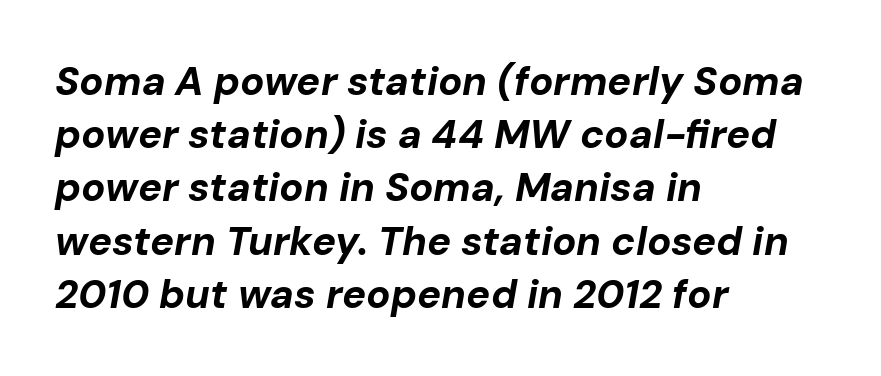
{"italic": "yes", "lean": "right", "slant_degrees": 10, "bold": "yes", "weight": "bold", "width": "normal", "stroke_contrast": "low", "x_height": "medium", "monospaced": "no", "underline": "no", "align": "left", "line_spacing": "normal", "line_spacing_ratio": 1.33, "letter_spacing": "normal", "letter_spacing_em": 0.0, "glyph_px": 40}
